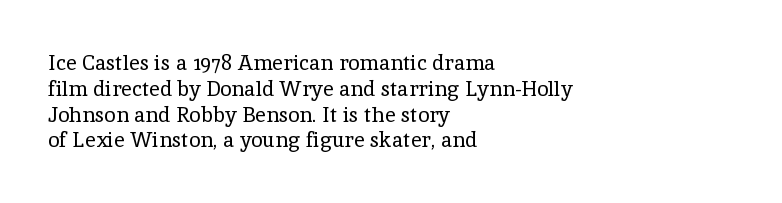
The image shows 21 px text type, upright; set left-aligned, line spacing 1.23x, normal letter spacing, not underlined.
